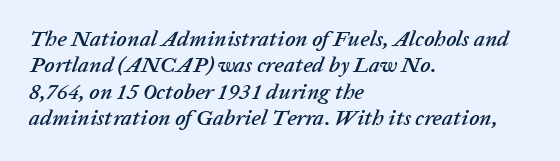
The letters sit at their default tracking, neither squeezed nor spread. Notice how the stems are inclined rather than vertical — that's the hallmark of italics. Compared with a centered layout, this one pins lines to the left instead. Check under the words: just untouched page.
